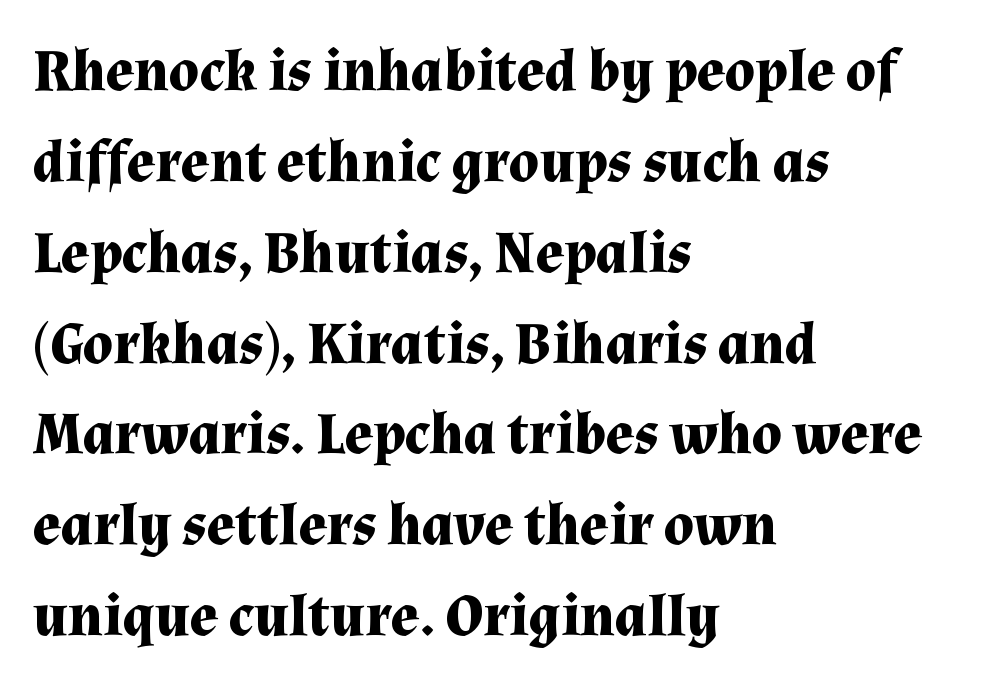
The image shows 59 px bold serif type, upright; set left-aligned, normal line spacing (1.54x), normal letter spacing, not underlined; medium stroke contrast and a medium x-height.
